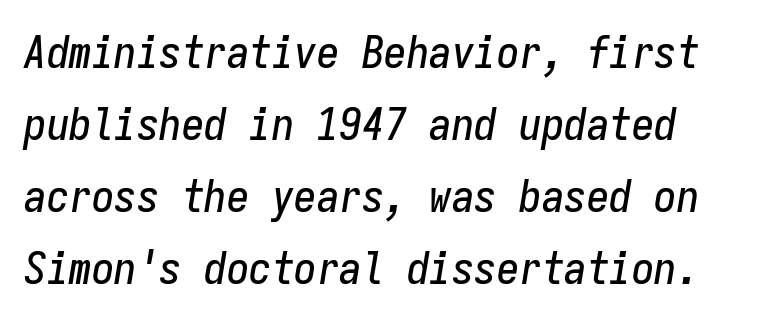
{"italic": "yes", "lean": "right", "slant_degrees": 9, "width": "condensed", "stroke_contrast": "low", "x_height": "medium", "monospaced": "yes", "underline": "no", "align": "left", "line_spacing": "normal", "line_spacing_ratio": 1.6, "letter_spacing": "normal", "letter_spacing_em": 0.0, "glyph_px": 45}
